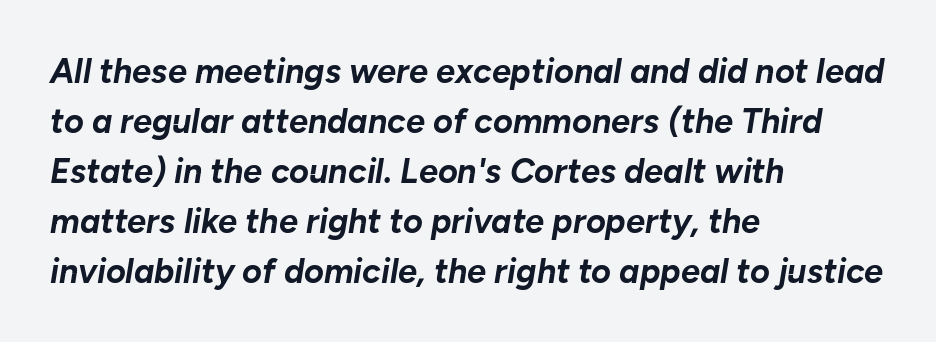
Unmarked baselines from the first word to the last. Every character sits at an angle, as italics do. The glyphs have the mass of a bold cut. Characters follow at the spacing the type designer built in.
